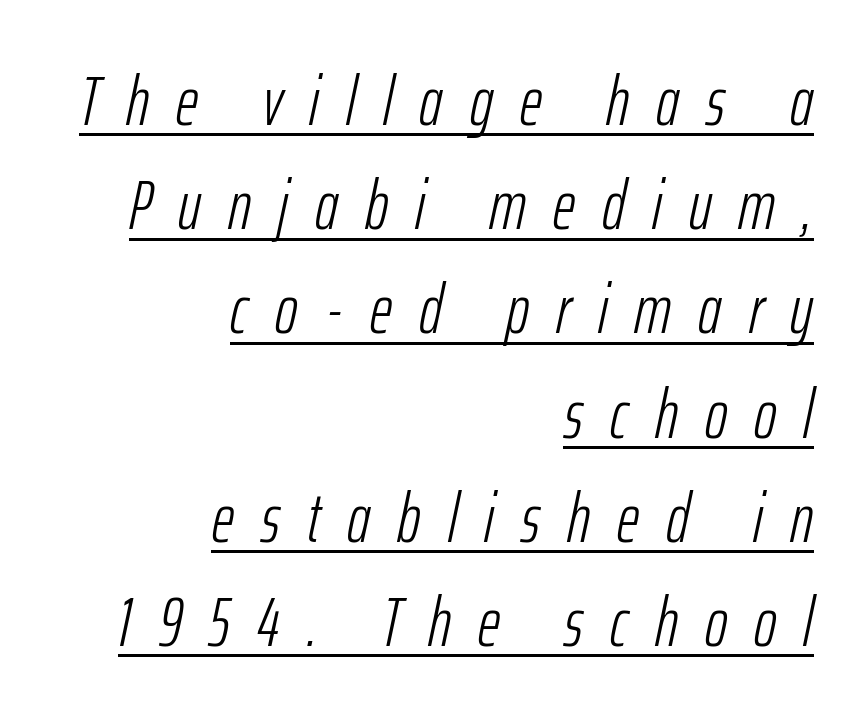
The image shows 69 px light, condensed type, italic (leaning right); set right-aligned, normal line spacing (1.51x), unusually wide letter spacing (+0.39 em), underlined; low stroke contrast and a medium x-height.
